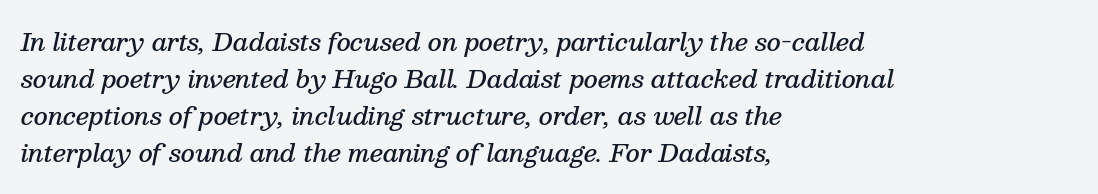
The image shows 24 px text type, italic (leaning right); set left-aligned, normal line spacing (1.54x), normal letter spacing, not underlined.
